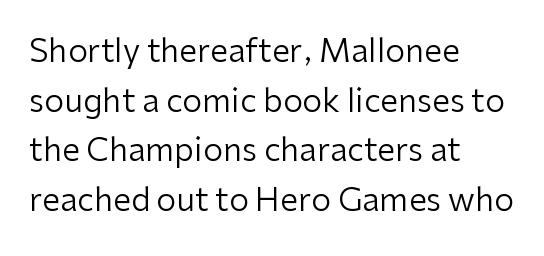
Rendered with straight, roman letterforms. The letterforms sit shoulder to shoulder at normal distance. One glance says typical: line gaps are just what's usual. Casual observation: everything's shoved over to the left. The font family rendered here belongs to the sans-serif group.
